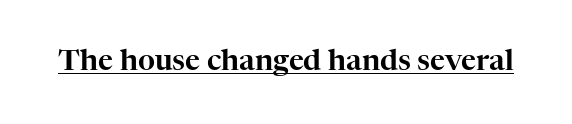
Q: Is the text italic (slanted)? A: No, it is upright.
Q: Is the typeface a serif or a sans-serif typeface? A: Serif.
Q: Is the text underlined? A: Yes.
Q: Is the spacing between letters normal or unusually wide? A: Normal.
Q: Width (condensed, normal, or wide)? A: Normal.
Q: Stroke contrast? A: High.
Q: x-height? A: Medium.
Q: Monospaced? A: No.
